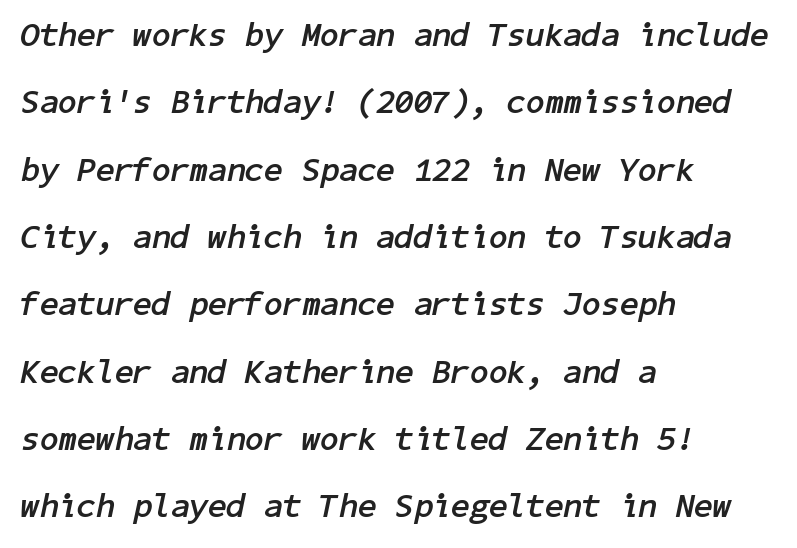
Q: Is the text bold? A: Yes.
Q: Is the text italic (slanted)? A: Yes, it leans right by about 11 degrees.
Q: Is the text underlined? A: No.
Q: How is the paragraph aligned? A: Left-aligned.
Q: Is the spacing between letters normal or unusually wide? A: Normal.
Q: Is the spacing between lines tight, normal or loose? A: Loose.
Q: Width (condensed, normal, or wide)? A: Normal.
Q: Stroke contrast? A: Low.
Q: x-height? A: Medium.
